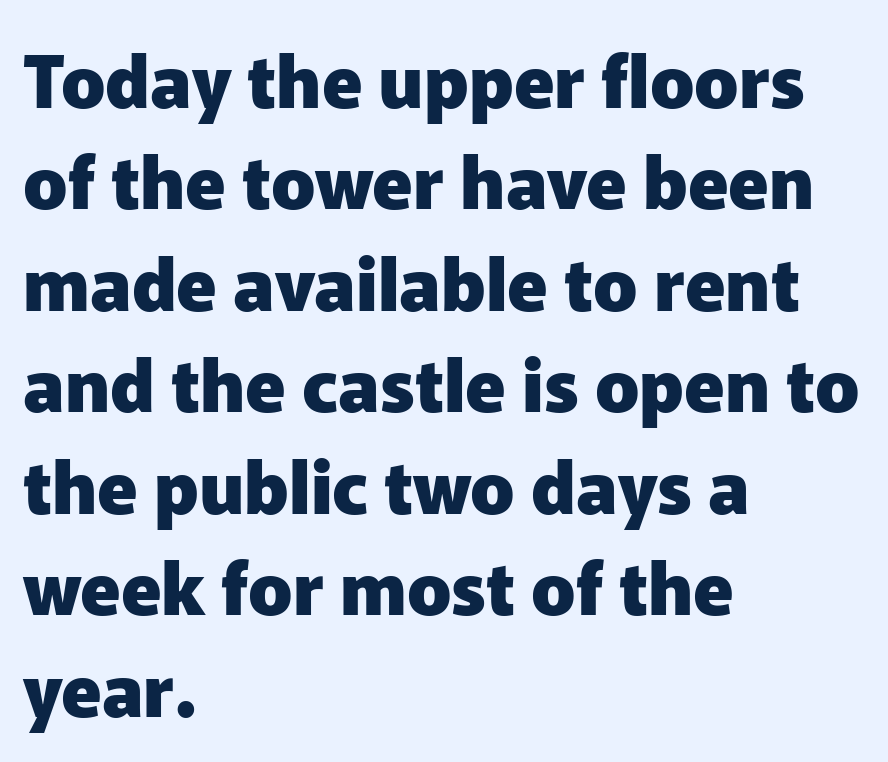
Normally led — the rows are evenly, conventionally spaced. Posture: straight, roman, zero tilt. No word sits above an underline. Spacing verdict: proportional, widths tailored to each character. Does the weight exceed regular? Yes, all the way to bold. These lines are set flush left with a ragged right edge.
